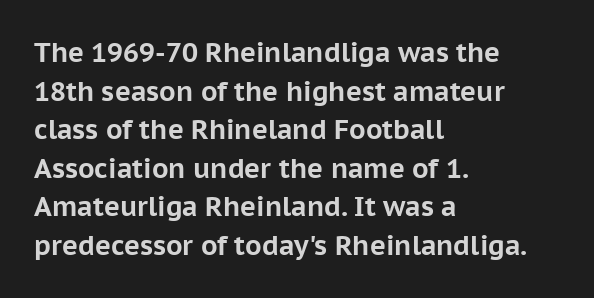
Q: Is the text bold? A: Yes.
Q: Is the text italic (slanted)? A: No, it is upright.
Q: Is the text underlined? A: No.
Q: How is the paragraph aligned? A: Left-aligned.
Q: Is the spacing between letters normal or unusually wide? A: Normal.
Q: Is the spacing between lines tight, normal or loose? A: Normal.
